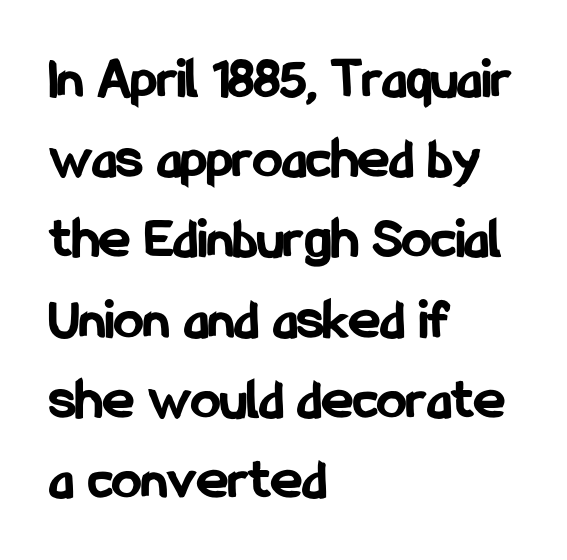
The image shows 59 px bold, condensed sans-serif type, upright; set left-aligned, normal line spacing (1.36x), normal letter spacing, not underlined; low stroke contrast and a medium x-height.
